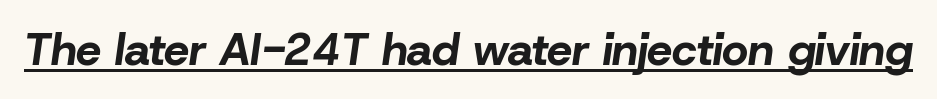
The image shows 45 px bold type, italic (leaning right); set normal letter spacing, underlined; low stroke contrast and a medium x-height.
